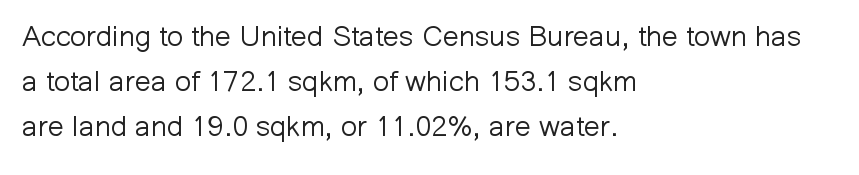
{"serif": "no", "italic": "no", "bold": "no", "weight": "light", "width": "normal", "stroke_contrast": "low", "x_height": "medium", "monospaced": "no", "underline": "no", "align": "left", "line_spacing": "normal", "line_spacing_ratio": 1.56, "letter_spacing": "normal", "letter_spacing_em": 0.0, "glyph_px": 29}
